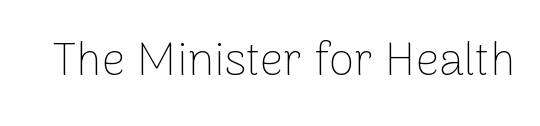
The image shows 46 px thin sans-serif type, upright; set normal letter spacing, not underlined; low stroke contrast and a medium x-height.
